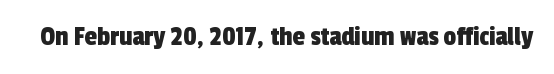
The image shows 28 px condensed sans-serif type; set normal letter spacing, not underlined; a medium x-height.
